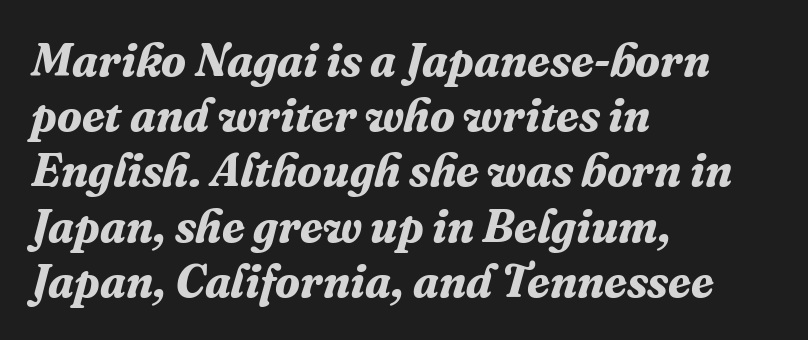
The image shows 46 px bold serif type, italic (leaning right); set left-aligned, line spacing 1.2x, normal letter spacing, not underlined; medium stroke contrast and a medium x-height.
